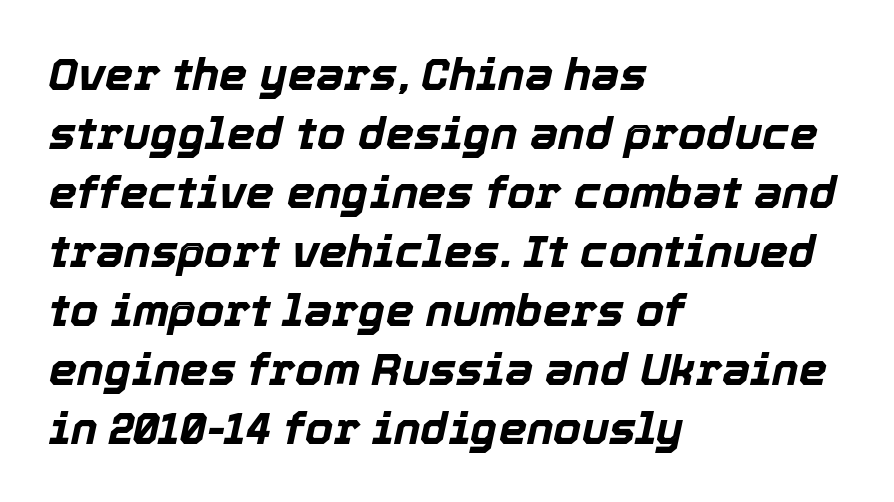
{"italic": "yes", "lean": "right", "slant_degrees": 12, "bold": "yes", "weight": "bold", "width": "normal", "x_height": "medium", "monospaced": "no", "underline": "no", "align": "left", "line_spacing": "normal", "line_spacing_ratio": 1.31, "letter_spacing": "normal", "letter_spacing_em": 0.0, "glyph_px": 45}
